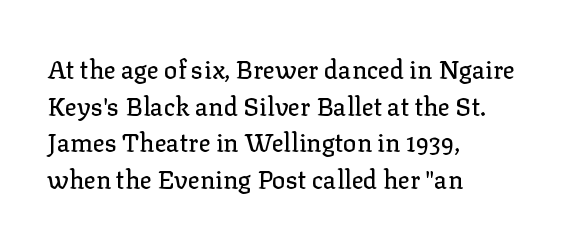
Q: Is the text italic (slanted)? A: No, it is upright.
Q: Is the text underlined? A: No.
Q: How is the paragraph aligned? A: Left-aligned.
Q: Is the spacing between letters normal or unusually wide? A: Normal.
Q: Is the spacing between lines tight, normal or loose? A: Normal.
